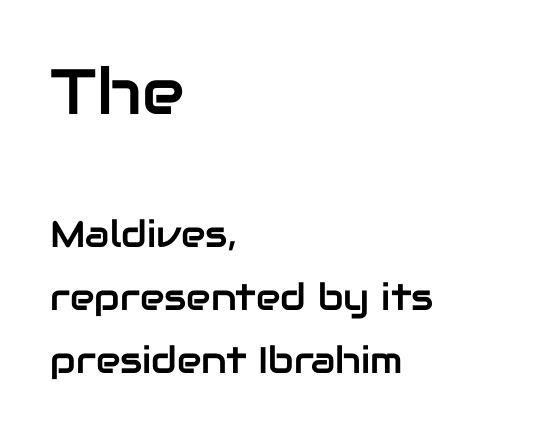
Anything drawn beneath the words? Only blank space. Visually, the top section dominates because its glyphs are scaled up. Layout note: lines flush left. Note the varied advance widths — an 'i' is clearly narrower than an 'm'.
